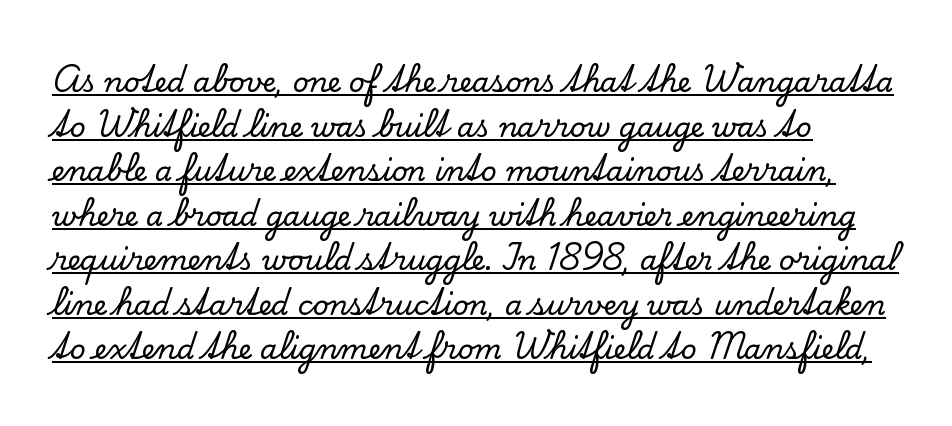
{"serif": "yes", "width": "normal", "stroke_contrast": "low", "x_height": "small", "monospaced": "no", "underline": "yes", "align": "left", "line_spacing": "normal", "line_spacing_ratio": 1.59, "letter_spacing": "normal", "letter_spacing_em": 0.0, "glyph_px": 28}
